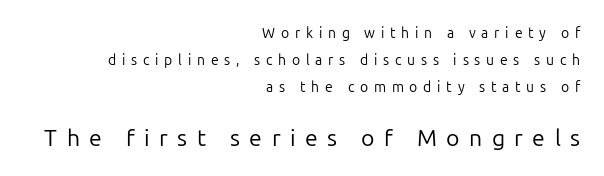
{"italic": "no", "bold": "no", "underline": "no", "align": "right", "line_spacing": "loose", "line_spacing_ratio": 1.94, "letter_spacing": "wide", "letter_spacing_em": 0.41, "larger_block": "second", "size_ratio": 1.64, "glyph_px": 23}
